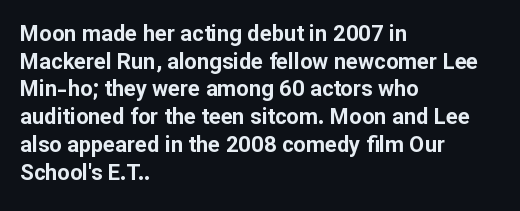
{"italic": "no", "bold": "yes", "underline": "no", "align": "left", "line_spacing": "normal", "line_spacing_ratio": 1.26, "letter_spacing": "normal", "letter_spacing_em": 0.0, "glyph_px": 22}
